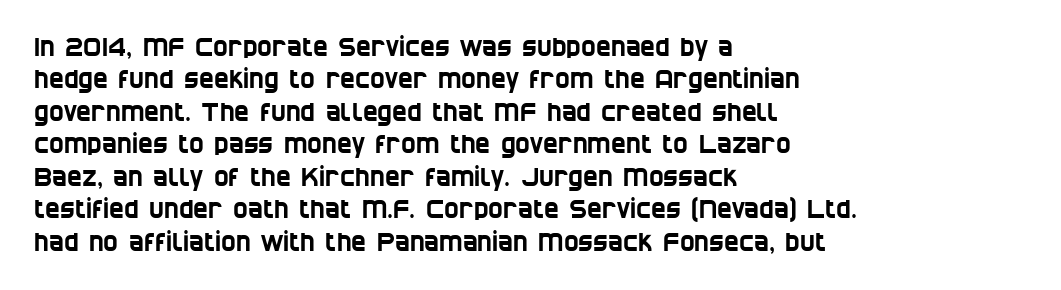
Q: Is the text underlined? A: No.
Q: How is the paragraph aligned? A: Left-aligned.
Q: Is the spacing between letters normal or unusually wide? A: Normal.
Q: Is the spacing between lines tight, normal or loose? A: Normal.
